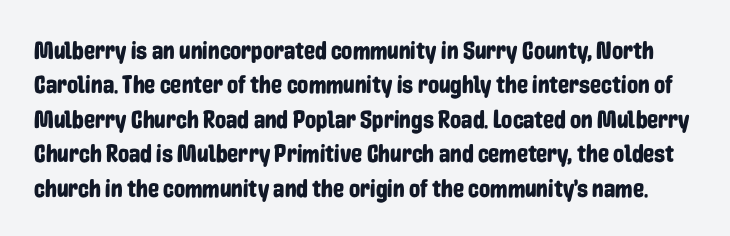
Q: Is the text italic (slanted)? A: No, it is upright.
Q: Is the text underlined? A: No.
Q: Is the spacing between letters normal or unusually wide? A: Normal.
Q: Is the spacing between lines tight, normal or loose? A: Normal.
